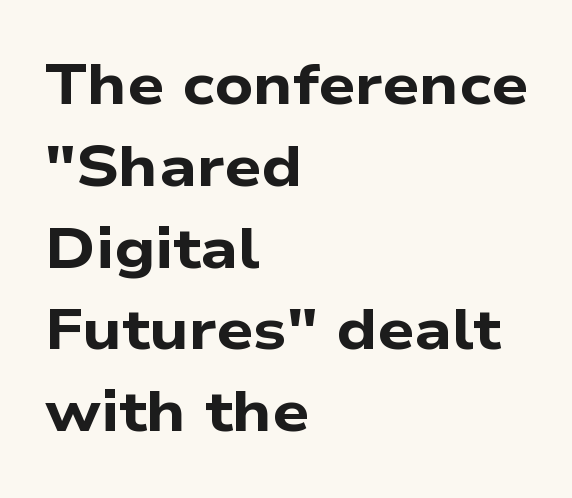
Q: Is the text bold? A: Yes.
Q: Is the typeface a serif or a sans-serif typeface? A: Sans-serif.
Q: Is the text underlined? A: No.
Q: How is the paragraph aligned? A: Left-aligned.
Q: Is the spacing between letters normal or unusually wide? A: Normal.
Q: Is the spacing between lines tight, normal or loose? A: Normal.
Q: Width (condensed, normal, or wide)? A: Wide.
Q: Stroke contrast? A: Low.
Q: x-height? A: Medium.
Q: Monospaced? A: No.
